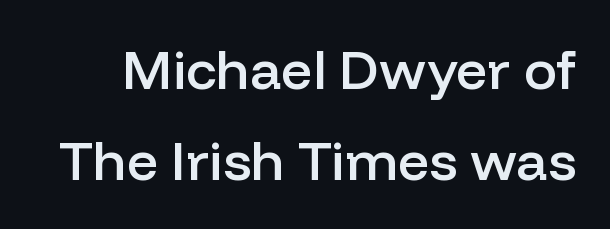
In terms of letterform style, serifs are entirely absent. Look at the tracking — it's just the regular setting, nothing added. A somewhat darkened texture: the type is semibold rather than bold. The lettering holds an erect, upright posture throughout. Looks like regular typesetting: each glyph gets only the width it needs.
